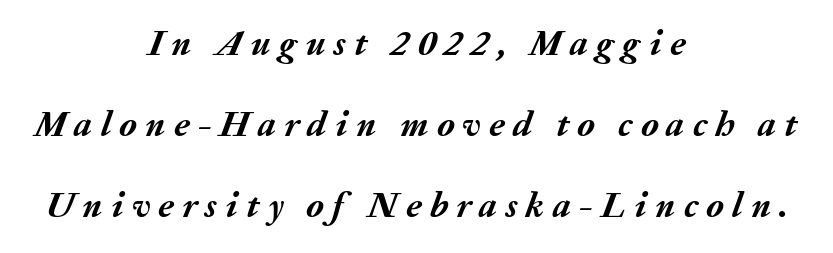
Q: Is the text bold? A: Yes.
Q: Is the text italic (slanted)? A: Yes, it leans right by about 20 degrees.
Q: Is the text underlined? A: No.
Q: How is the paragraph aligned? A: Centered.
Q: Is the spacing between letters normal or unusually wide? A: Unusually wide.
Q: Is the spacing between lines tight, normal or loose? A: Loose.
Q: Width (condensed, normal, or wide)? A: Normal.
Q: Stroke contrast? A: Medium.
Q: x-height? A: Medium.
Q: Monospaced? A: No.
